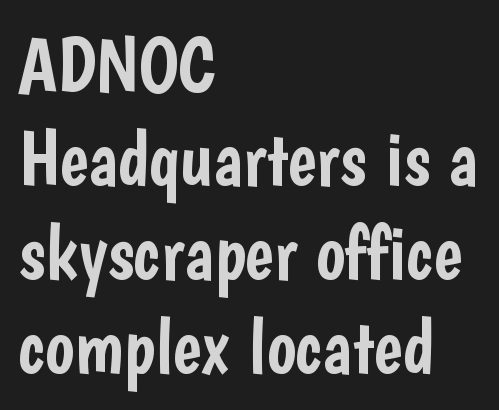
Q: Is the text italic (slanted)? A: No, it is upright.
Q: Is the typeface a serif or a sans-serif typeface? A: Sans-serif.
Q: Is the text underlined? A: No.
Q: How is the paragraph aligned? A: Left-aligned.
Q: Is the spacing between letters normal or unusually wide? A: Normal.
Q: Width (condensed, normal, or wide)? A: Condensed.
Q: Stroke contrast? A: Low.
Q: x-height? A: Medium.
Q: Monospaced? A: No.
